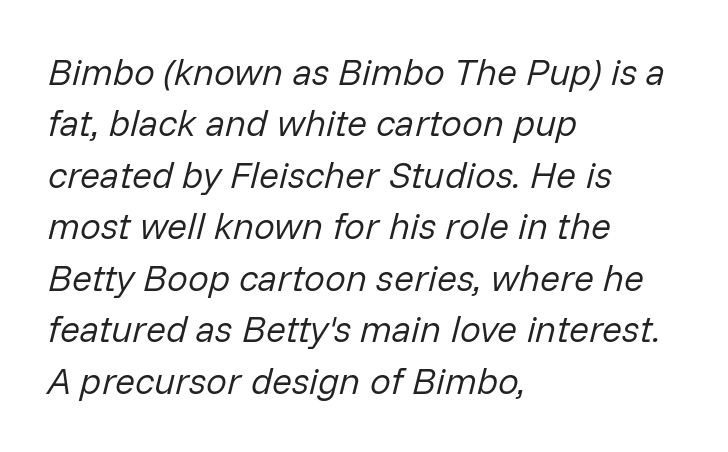
{"italic": "yes", "lean": "right", "slant_degrees": 14, "bold": "no", "weight": "regular", "width": "normal", "stroke_contrast": "low", "x_height": "medium", "monospaced": "no", "underline": "no", "align": "left", "line_spacing": "normal", "line_spacing_ratio": 1.39, "letter_spacing": "normal", "letter_spacing_em": 0.0, "glyph_px": 37}
